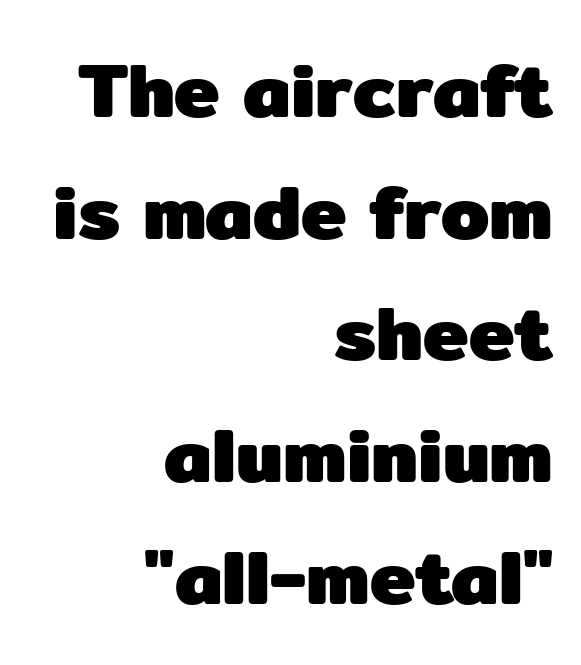
The image shows 77 px heavy sans-serif type, upright; set right-aligned, normal line spacing (1.58x), normal letter spacing, not underlined; low stroke contrast and a medium x-height.
